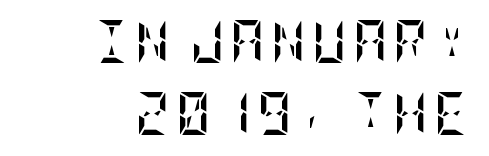
{"italic": "no", "bold": "yes", "weight": "semibold", "width": "condensed", "stroke_contrast": "low", "x_height": "large", "underline": "no", "align": "right", "line_spacing": "normal", "line_spacing_ratio": 1.68, "glyph_px": 43}
